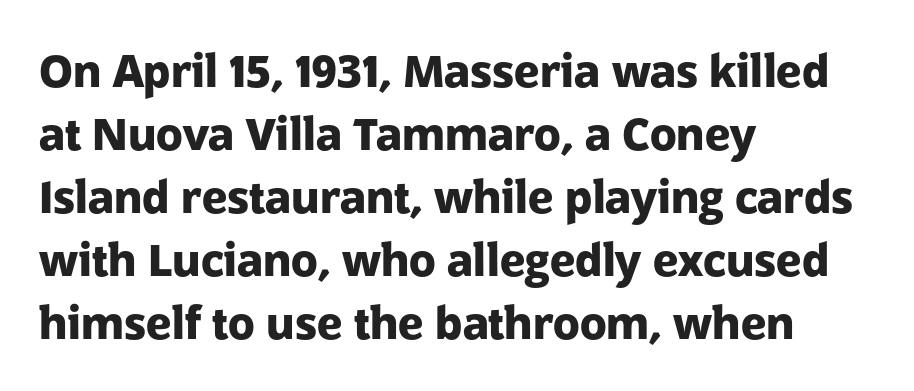
What weight is shown? A full bold with thick strokes. Words appear dense and cohesive because spacing is normal. In terms of letterform style, serifs are entirely absent. The rendering uses a moderate line-height, typical for paragraphs. The rendering anchors every line to the left-hand side. The space beneath each line is pristine and unruled.
